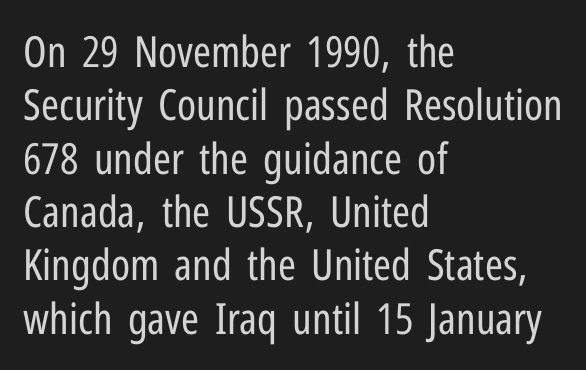
{"serif": "no", "italic": "no", "bold": "no", "weight": "regular", "width": "condensed", "stroke_contrast": "low", "x_height": "medium", "monospaced": "no", "underline": "no", "align": "left", "line_spacing_ratio": 1.24, "letter_spacing": "normal", "letter_spacing_em": 0.0, "glyph_px": 43}
